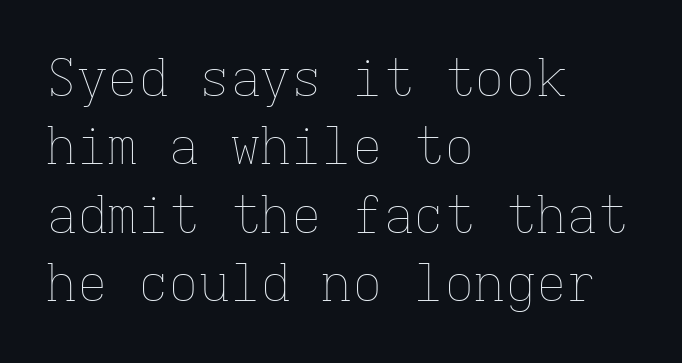
Q: Is the text bold? A: No.
Q: Is the text italic (slanted)? A: No, it is upright.
Q: Is the text underlined? A: No.
Q: How is the paragraph aligned? A: Left-aligned.
Q: Is the spacing between letters normal or unusually wide? A: Normal.
Q: Is the spacing between lines tight, normal or loose? A: Normal.
Q: Width (condensed, normal, or wide)? A: Normal.
Q: Stroke contrast? A: Low.
Q: x-height? A: Medium.
Q: Monospaced? A: Yes.
